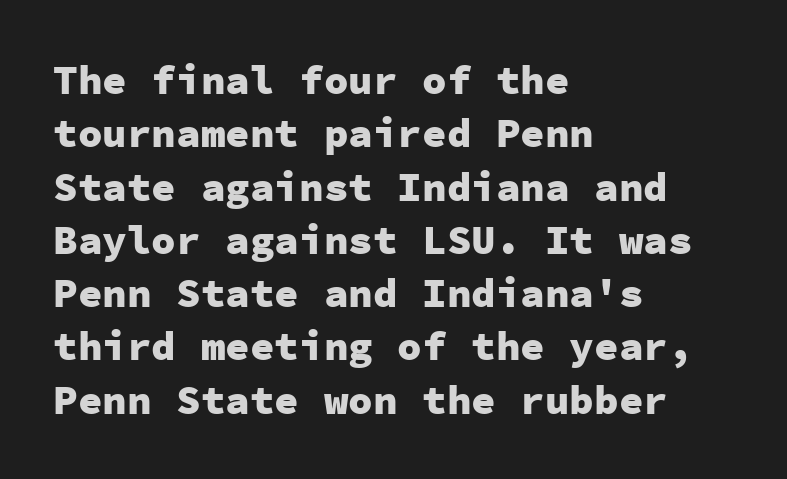
What weight is shown? A full bold with thick strokes. The rendering uses typewriter-style spacing with identical character cells. Unmarked baselines from the first word to the last. One glance says typical: line gaps are just what's usual. Posture: upright roman.
